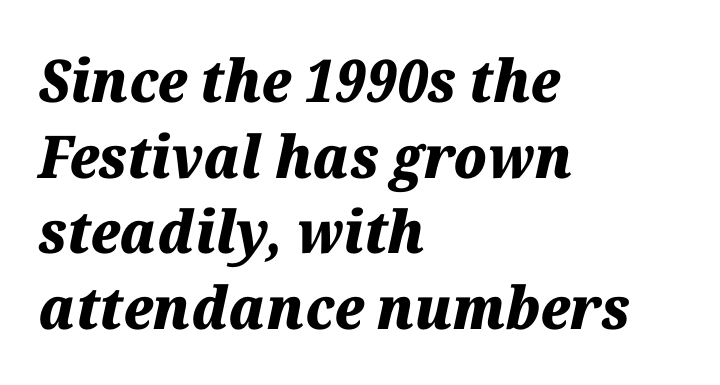
Thick stems and heavy bowls — unmistakably bold. Glance below the letters and you will spot only blank space. Here the designer chose a conventional face with non-uniform glyph widths. How would I describe the line gaps? Plain and ordinary. Caption: standard tracking, unaltered. The compositor pushed each line to the left boundary.
